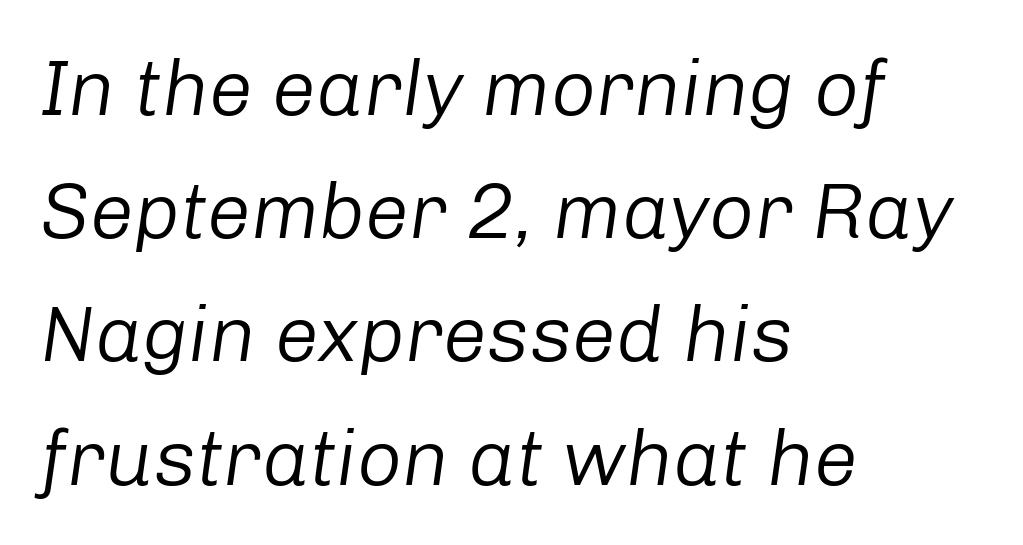
This is oblique type, the kind used for emphasis or titles. Compared with a centered layout, this one pins lines to the left instead. This sample has the flowing, uneven cadence of proportional lettering. Lines of text with bare space underneath.
